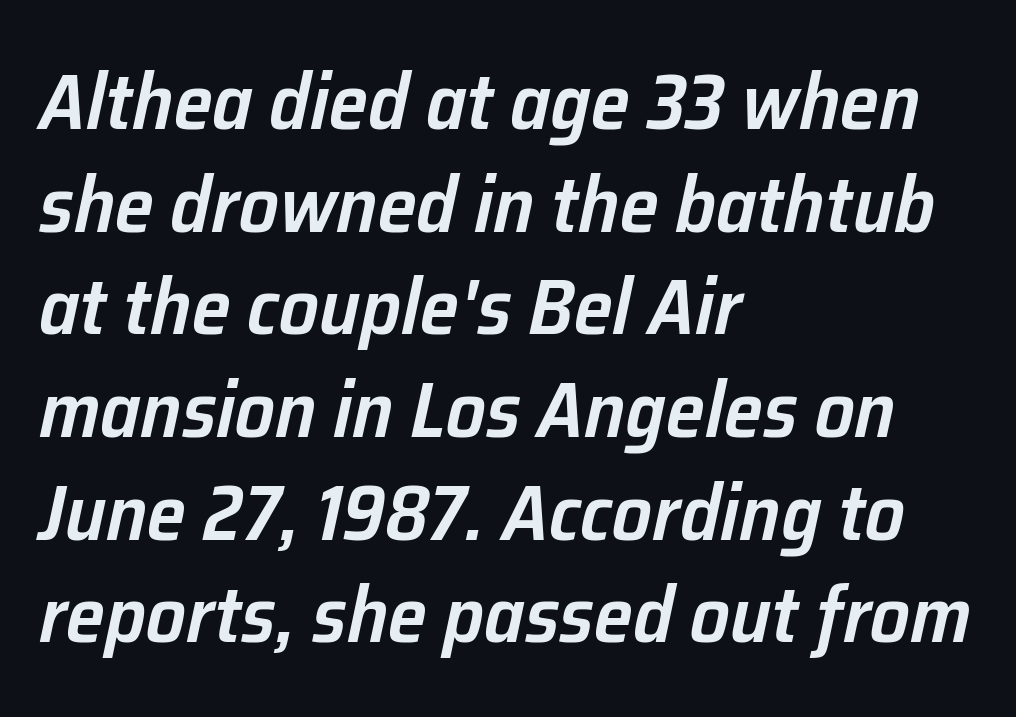
These lines are set flush left with a ragged right edge. Anything drawn beneath the words? Only blank space. Regular leading. The passage shown is typed in a proportional face where columns would drift.
